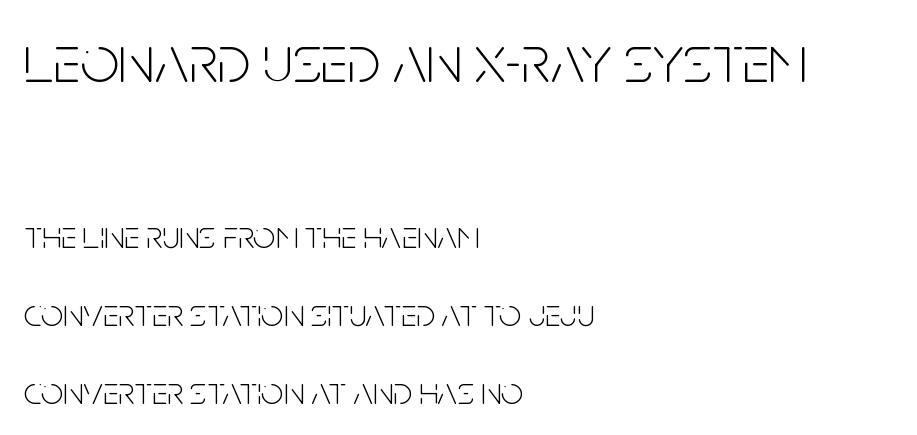
Q: Is the text bold? A: No.
Q: Is the text italic (slanted)? A: No, it is upright.
Q: Is the typeface a serif or a sans-serif typeface? A: Sans-serif.
Q: Is the text underlined? A: No.
Q: How is the paragraph aligned? A: Left-aligned.
Q: Is the spacing between letters normal or unusually wide? A: Normal.
Q: Is the spacing between lines tight, normal or loose? A: Loose.
Q: Which block of text is set in a larger size, the first (top) or the second (bottom)? A: The first (top) one.
Q: Width (condensed, normal, or wide)? A: Condensed.
Q: Stroke contrast? A: Low.
Q: x-height? A: Large.
Q: Monospaced? A: No.
